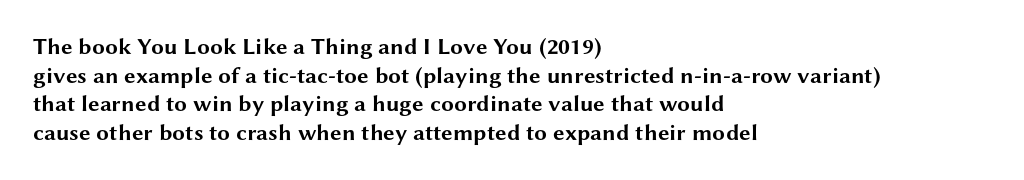
Q: Is the text bold? A: Yes.
Q: Is the text italic (slanted)? A: No, it is upright.
Q: Is the text underlined? A: No.
Q: How is the paragraph aligned? A: Left-aligned.
Q: Is the spacing between letters normal or unusually wide? A: Normal.
Q: Is the spacing between lines tight, normal or loose? A: Normal.
